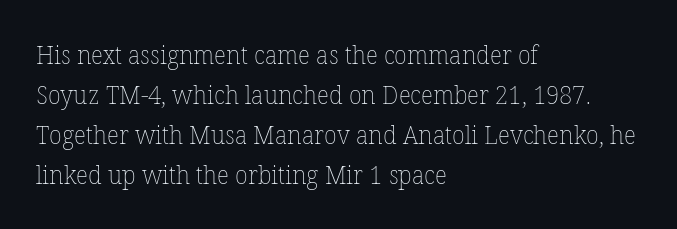
{"italic": "no", "bold": "no", "underline": "no", "align": "left", "line_spacing": "normal", "line_spacing_ratio": 1.54, "letter_spacing": "normal", "letter_spacing_em": 0.0, "glyph_px": 26}
